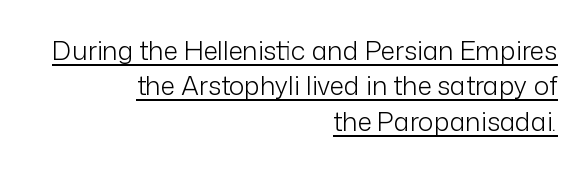
Vertical spacing — default. What stands out about the letter spacing? Nothing — it is the standard amount. Students, observe the line beneath the letters — that is underlining. Stroke mass is kept to a normal reading level or below.
